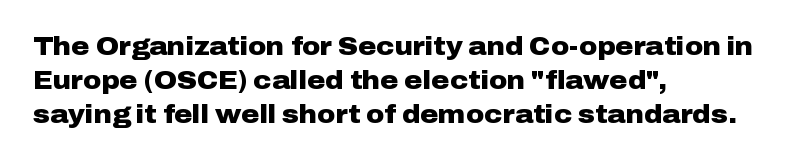
Q: Is the text bold? A: Yes.
Q: Is the text italic (slanted)? A: No, it is upright.
Q: Is the text underlined? A: No.
Q: How is the paragraph aligned? A: Left-aligned.
Q: Is the spacing between letters normal or unusually wide? A: Normal.
Q: Is the spacing between lines tight, normal or loose? A: Normal.
